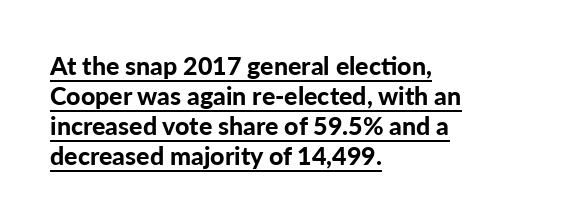
The image shows 25 px bold type, upright; set left-aligned, line spacing 1.2x, normal letter spacing, underlined.
